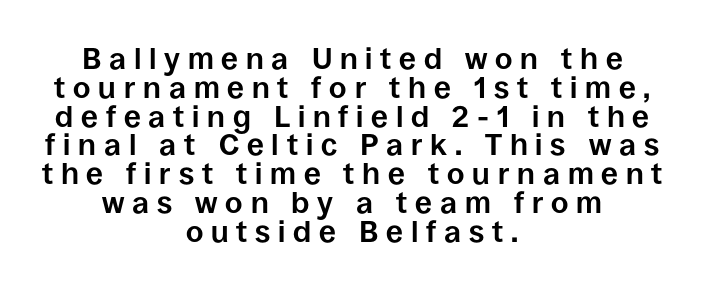
The image shows 30 px bold sans-serif type, upright; set centered, tight line spacing (0.96x), unusually wide letter spacing (+0.26 em), not underlined; low stroke contrast and a large x-height.
